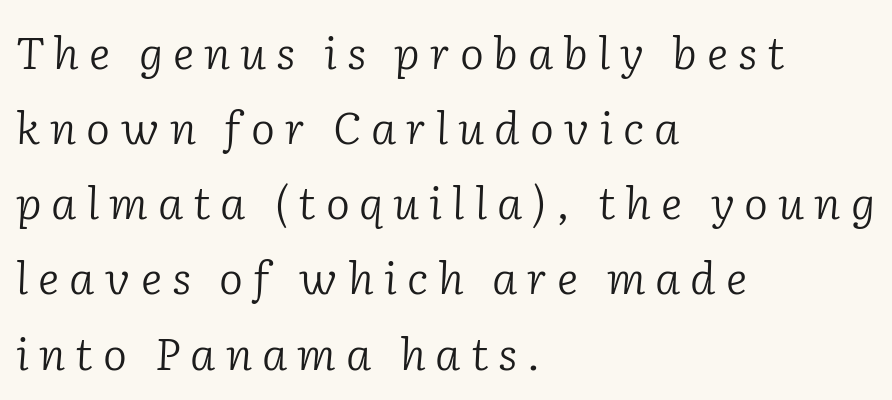
{"serif": "yes", "italic": "yes", "lean": "right", "slant_degrees": 2, "bold": "no", "weight": "light", "width": "normal", "stroke_contrast": "low", "x_height": "medium", "monospaced": "no", "underline": "no", "align": "left", "line_spacing": "normal", "line_spacing_ratio": 1.67, "letter_spacing": "wide", "letter_spacing_em": 0.22, "glyph_px": 45}
